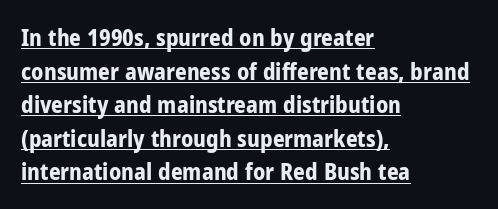
The image shows 23 px bold type, upright; set left-aligned, normal line spacing (1.46x), normal letter spacing, underlined.
